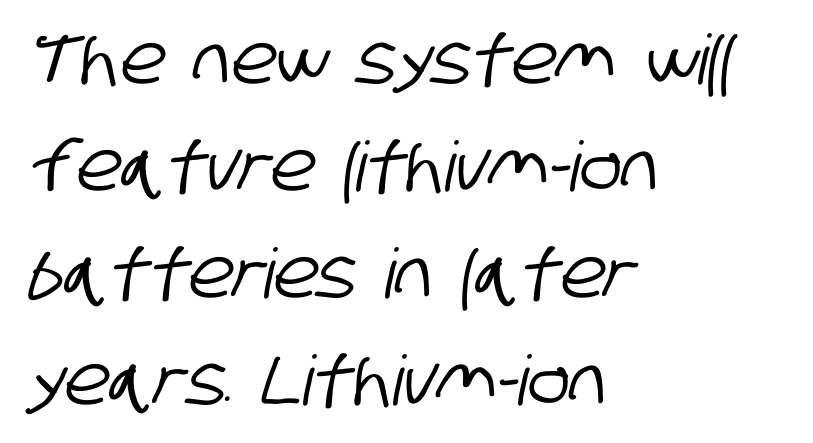
{"serif": "no", "width": "condensed", "stroke_contrast": "low", "x_height": "large", "monospaced": "no", "underline": "no", "align": "left", "line_spacing": "normal", "line_spacing_ratio": 1.55, "letter_spacing": "normal", "letter_spacing_em": 0.0, "glyph_px": 69}
